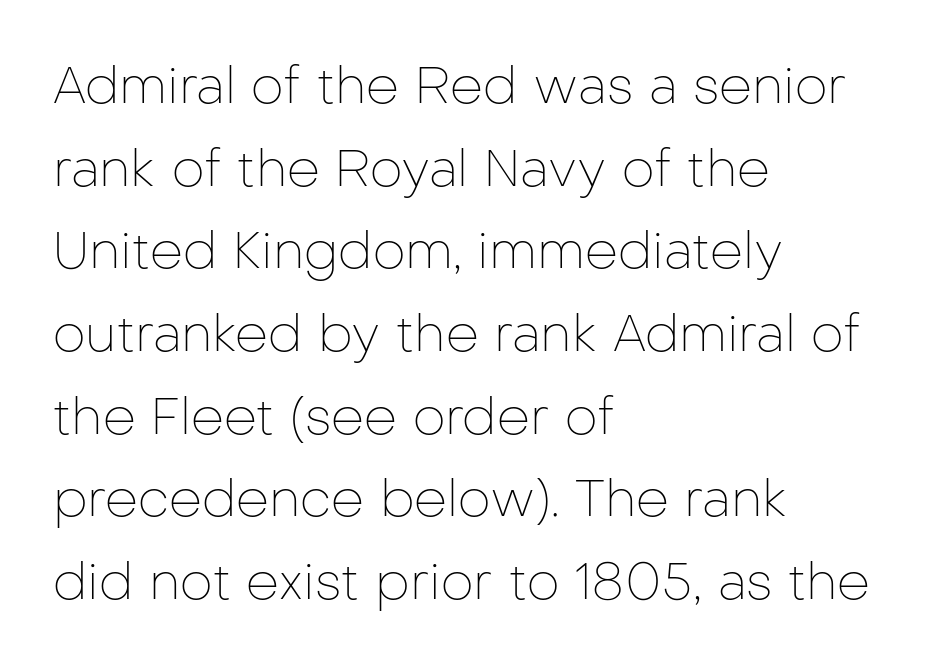
A sans-serif font was chosen for this passage. Ordinary non-slanted type is in use. Is the letter spacing exaggerated? No — it looks like the ordinary default. Where is the straight margin? On the left. The zone under the glyphs is completely vacant. Is the type heavy? It reads as light-to-regular instead.
